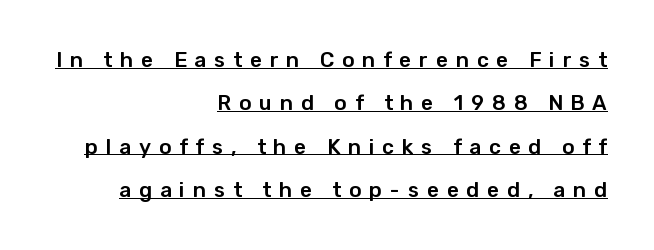
Q: Is the text italic (slanted)? A: No, it is upright.
Q: Is the text underlined? A: Yes.
Q: How is the paragraph aligned? A: Right-aligned.
Q: Is the spacing between letters normal or unusually wide? A: Unusually wide.
Q: Is the spacing between lines tight, normal or loose? A: Loose.
